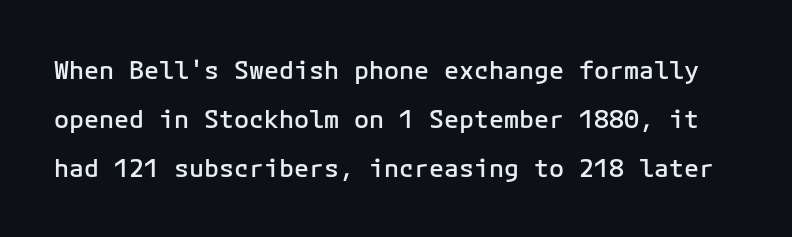
The image shows 25 px text type, upright; set loose line spacing (1.96x), normal letter spacing, not underlined.
